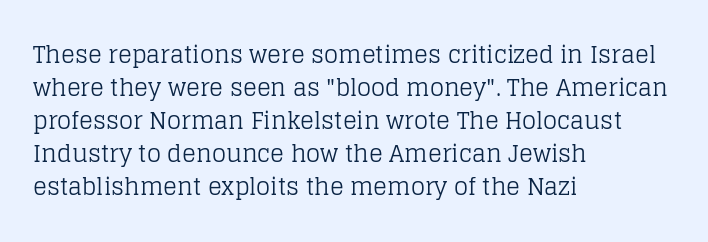
The image shows 23 px text type, upright; set left-aligned, normal line spacing (1.44x), normal letter spacing, not underlined.
